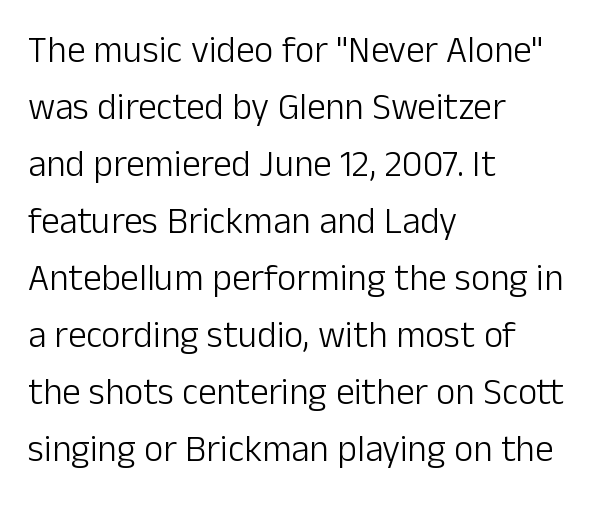
The lines in this sample share a left origin and differ only in where they stop. Default kerning and tracking; the words read as compact shapes. The font's upright variant was chosen for this text. The cut favours lightness, reaching ordinary text weight at its darkest.
